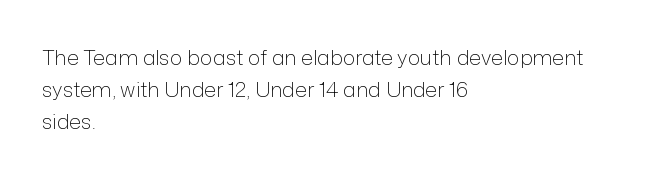
{"italic": "no", "bold": "no", "underline": "no", "align": "left", "line_spacing": "normal", "line_spacing_ratio": 1.52, "letter_spacing": "normal", "letter_spacing_em": 0.0, "glyph_px": 21}
